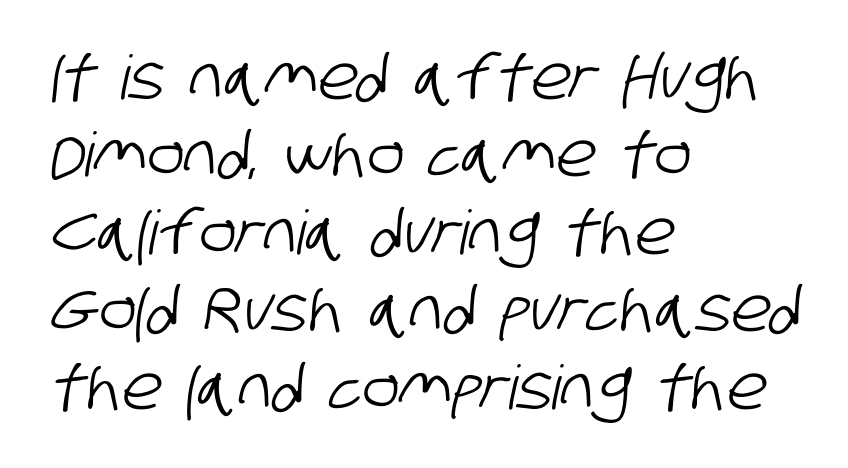
What kind of face is this? One without serifs — a sans. Here the glyphs are tracked normally, forming tight word shapes. These lines are rendered in a variable-pitch font. Visually the block forms a straight wall on the left and a jagged coastline on the right. Regular leading.
